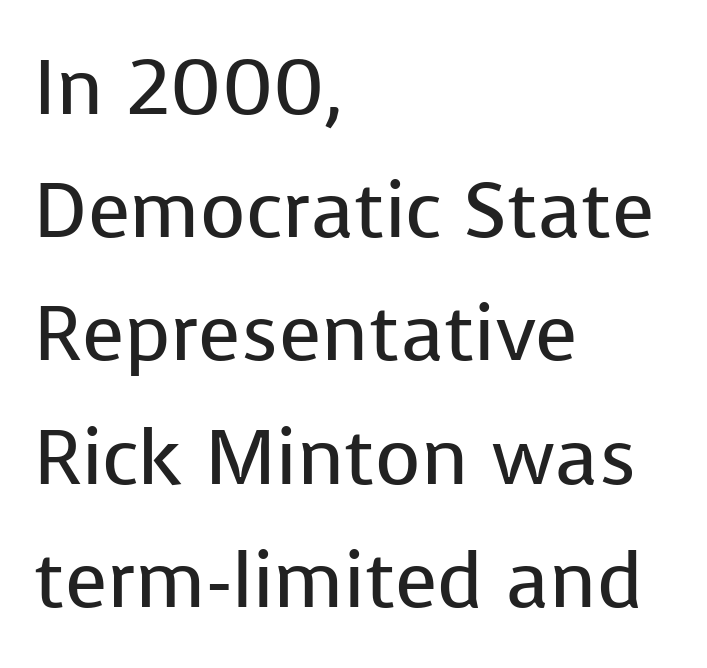
This rendering leaves character spacing at its baseline value. This is sans-serif lettering, the kind often seen on screens and signage. Regular leading. The specimen reads as upright at a glance. Left-aligned paragraph, ragged on the right.
